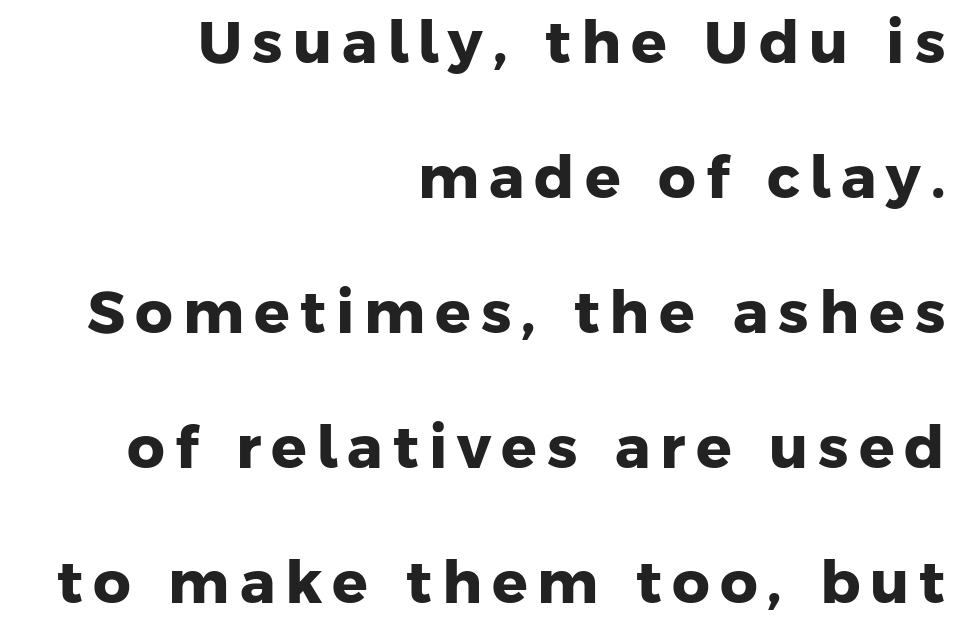
Is the type bold? Yes — the strokes are clearly thick and heavy. The lines are quadded right. Nothing sits at the stroke ends, so this counts as sans-serif. Horizontal bands of white between lines are thick stripes. The face used here is proportionally spaced, like ordinary book or web type. The passage shown is not underscored anywhere.
